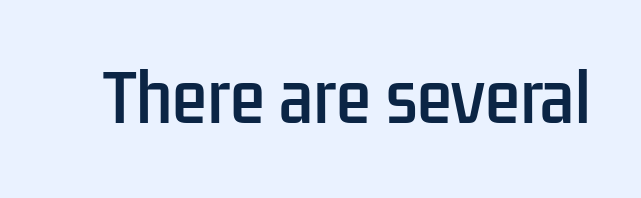
The image shows 64 px condensed sans-serif type, upright; set normal letter spacing, not underlined; low stroke contrast and a medium x-height.
